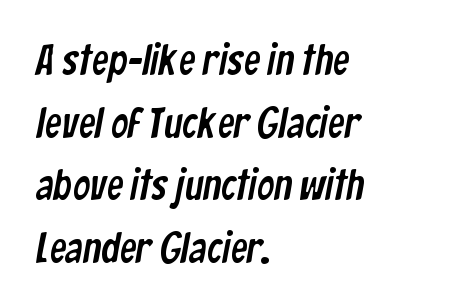
{"serif": "no", "width": "condensed", "stroke_contrast": "low", "x_height": "medium", "monospaced": "no", "underline": "no", "align": "left", "line_spacing": "normal", "line_spacing_ratio": 1.49, "letter_spacing": "normal", "letter_spacing_em": 0.0, "glyph_px": 42}
